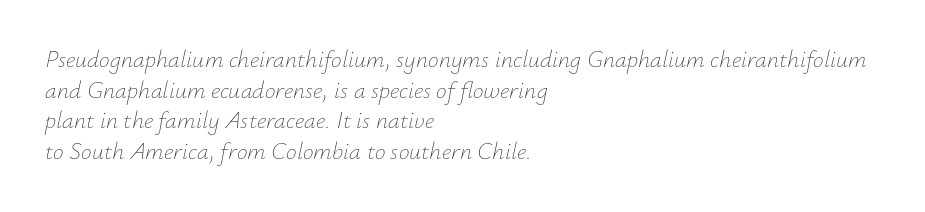
Q: Is the text bold? A: No.
Q: Is the text italic (slanted)? A: Yes, it leans right by about 12 degrees.
Q: Is the text underlined? A: No.
Q: How is the paragraph aligned? A: Left-aligned.
Q: Is the spacing between letters normal or unusually wide? A: Normal.
Q: Is the spacing between lines tight, normal or loose? A: Normal.
